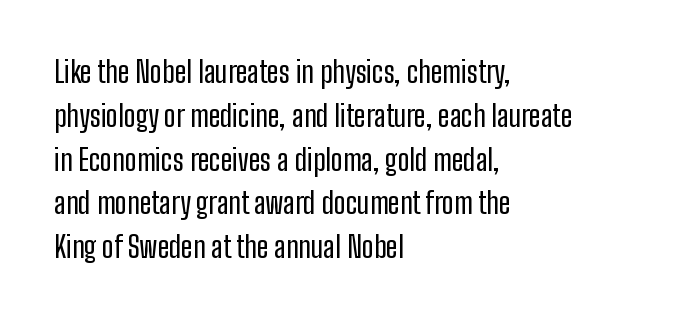
The image shows 29 px condensed sans-serif type, upright; set left-aligned, normal line spacing (1.51x), normal letter spacing, not underlined; low stroke contrast and a medium x-height.
